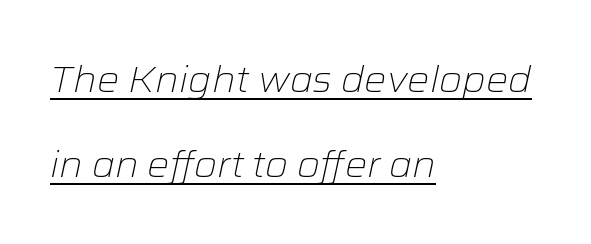
Q: Is the text bold? A: No.
Q: Is the text italic (slanted)? A: Yes, it leans right by about 12 degrees.
Q: Is the text underlined? A: Yes.
Q: How is the paragraph aligned? A: Left-aligned.
Q: Is the spacing between letters normal or unusually wide? A: Normal.
Q: Is the spacing between lines tight, normal or loose? A: Loose.
Q: Width (condensed, normal, or wide)? A: Normal.
Q: Stroke contrast? A: Low.
Q: x-height? A: Medium.
Q: Monospaced? A: No.
